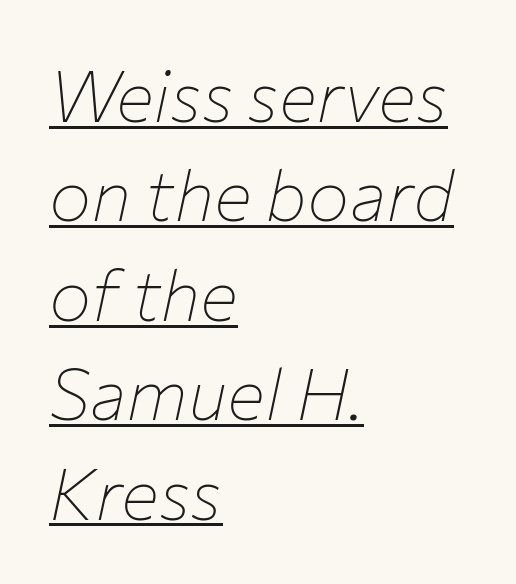
{"italic": "yes", "lean": "right", "slant_degrees": 12, "bold": "no", "weight": "thin", "width": "normal", "stroke_contrast": "low", "x_height": "medium", "monospaced": "no", "underline": "yes", "align": "left", "line_spacing": "normal", "line_spacing_ratio": 1.4, "letter_spacing": "normal", "letter_spacing_em": 0.0, "glyph_px": 71}
